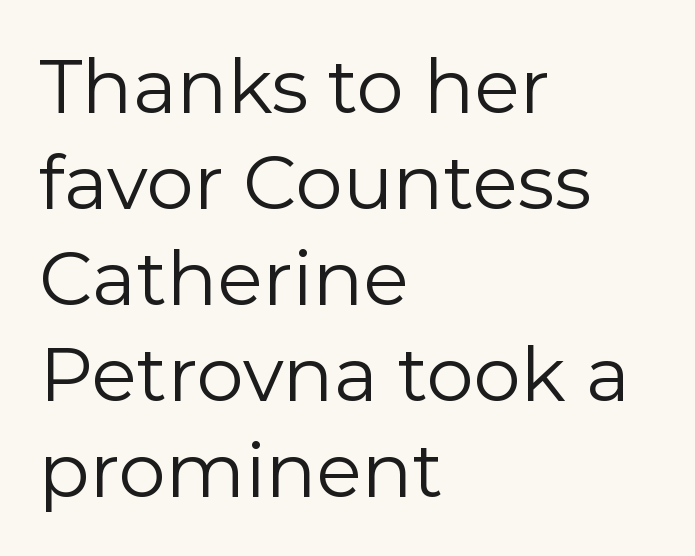
{"serif": "no", "italic": "no", "bold": "no", "weight": "regular", "width": "normal", "stroke_contrast": "low", "x_height": "medium", "monospaced": "no", "underline": "no", "align": "left", "line_spacing": "normal", "line_spacing_ratio": 1.28, "letter_spacing": "normal", "letter_spacing_em": 0.0, "glyph_px": 75}
